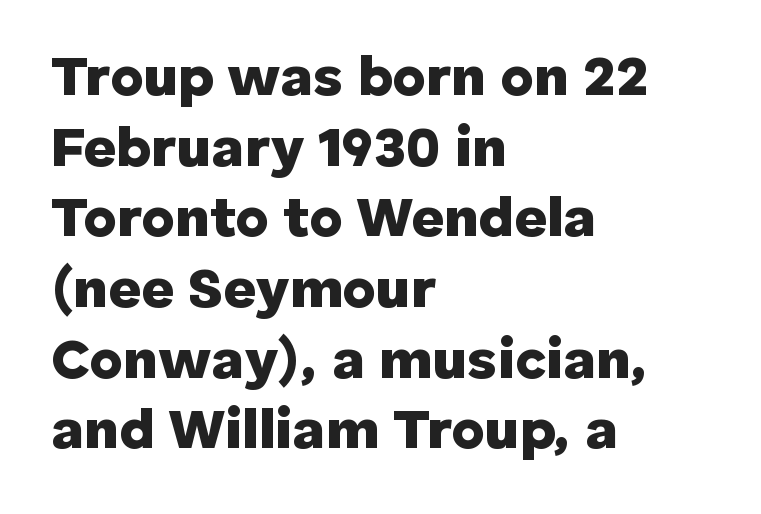
Heft: maximum for text — a bold. Every row of glyphs begins at an identical x-position on the left. This rendering features lettering with no underline. Do the letters lean? They stand straight.
